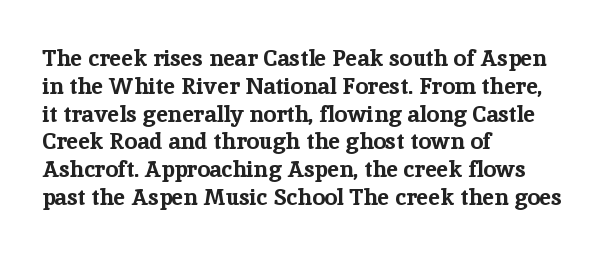
{"italic": "no", "bold": "yes", "underline": "no", "align": "left", "line_spacing_ratio": 1.21, "letter_spacing": "normal", "letter_spacing_em": 0.0, "glyph_px": 23}
